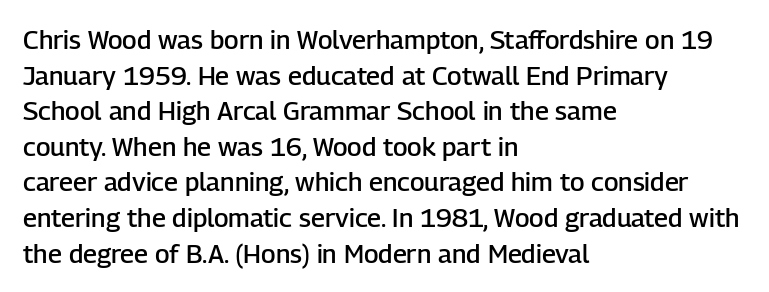
The letters sit at their default tracking, neither squeezed nor spread. Line starts are locked; line ends wander. These words are printed semibold, heavier than regular yet not bold. Does the lettering tilt? It doesn't — this is upright. Students, observe: this is what conventionally led text looks like. Type without underlining.
